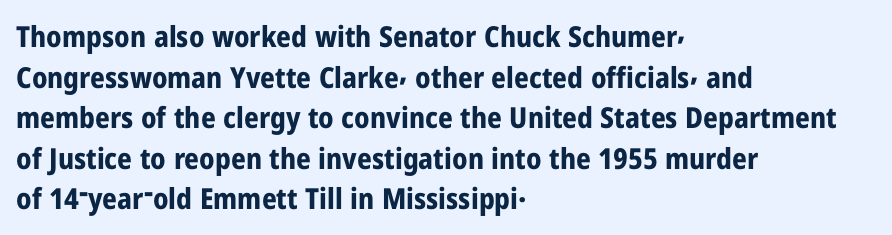
{"serif": "no", "italic": "no", "bold": "yes", "weight": "bold", "width": "condensed", "stroke_contrast": "low", "x_height": "medium", "monospaced": "no", "underline": "no", "align": "left", "line_spacing": "normal", "line_spacing_ratio": 1.4, "letter_spacing": "normal", "letter_spacing_em": 0.0, "glyph_px": 29}
